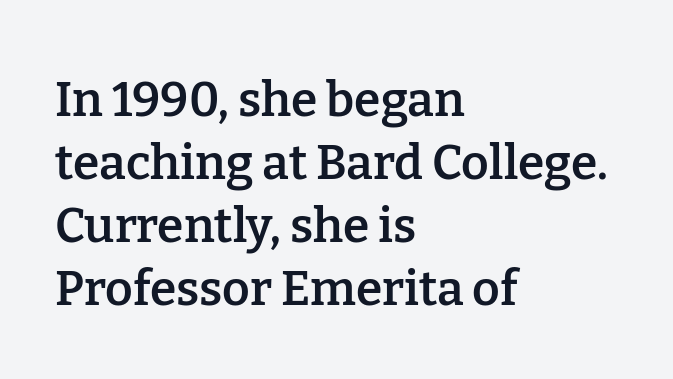
Q: Is the text bold? A: Semi-bold.
Q: Is the text italic (slanted)? A: No, it is upright.
Q: Is the typeface a serif or a sans-serif typeface? A: Serif.
Q: Is the text underlined? A: No.
Q: How is the paragraph aligned? A: Left-aligned.
Q: Is the spacing between letters normal or unusually wide? A: Normal.
Q: Is the spacing between lines tight, normal or loose? A: Normal.
Q: Width (condensed, normal, or wide)? A: Normal.
Q: Stroke contrast? A: Low.
Q: x-height? A: Medium.
Q: Monospaced? A: No.
